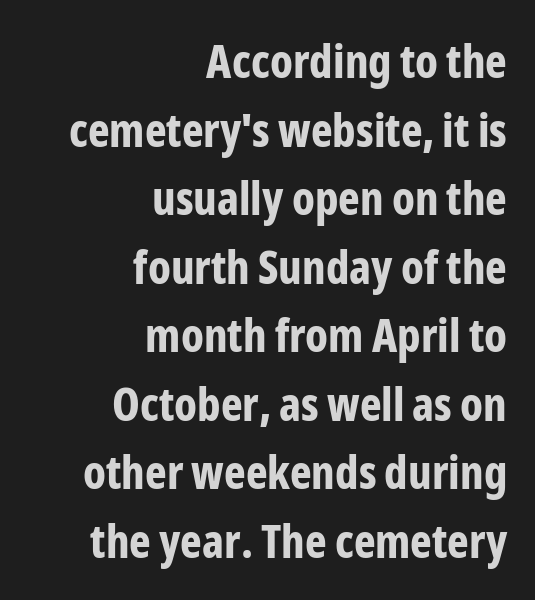
{"serif": "no", "italic": "no", "bold": "yes", "weight": "bold", "width": "condensed", "stroke_contrast": "low", "x_height": "medium", "monospaced": "no", "underline": "no", "align": "right", "line_spacing": "normal", "line_spacing_ratio": 1.49, "letter_spacing": "normal", "letter_spacing_em": 0.0, "glyph_px": 46}
